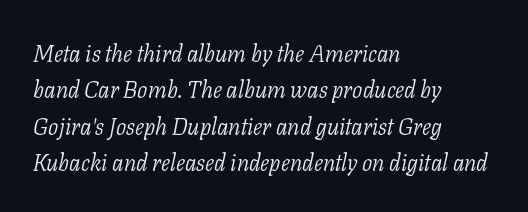
The image shows 23 px text type, italic (leaning right); set left-aligned, normal line spacing (1.58x), normal letter spacing, not underlined.
